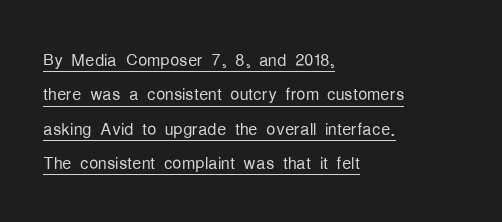
The image shows 23 px text type, upright; set left-aligned, normal line spacing (1.49x), normal letter spacing, underlined.
